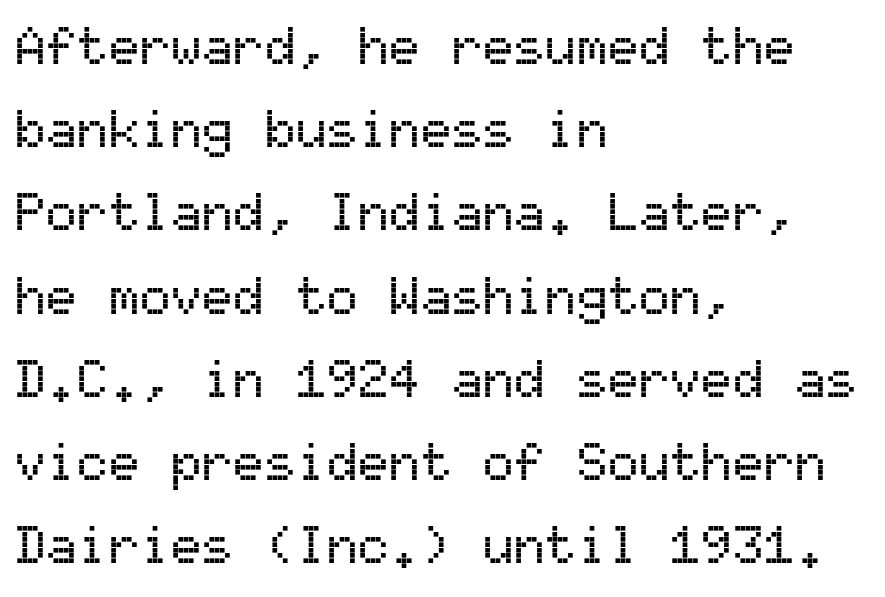
Q: Is the text italic (slanted)? A: No, it is upright.
Q: Is the typeface a serif or a sans-serif typeface? A: Sans-serif.
Q: Is the text underlined? A: No.
Q: How is the paragraph aligned? A: Left-aligned.
Q: Is the spacing between letters normal or unusually wide? A: Normal.
Q: Is the spacing between lines tight, normal or loose? A: Normal.
Q: Width (condensed, normal, or wide)? A: Normal.
Q: Stroke contrast? A: Medium.
Q: x-height? A: Medium.
Q: Monospaced? A: Yes.
